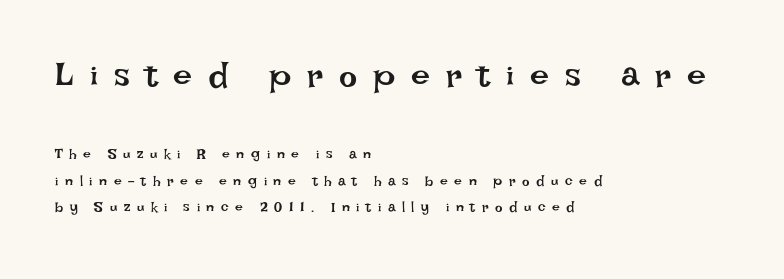
{"italic": "no", "bold": "no", "weight": "regular", "width": "normal", "stroke_contrast": "low", "x_height": "large", "monospaced": "no", "underline": "no", "align": "left", "line_spacing_ratio": 1.89, "letter_spacing": "wide", "letter_spacing_em": 0.47, "larger_block": "first", "size_ratio": 2.43, "glyph_px": 34}
